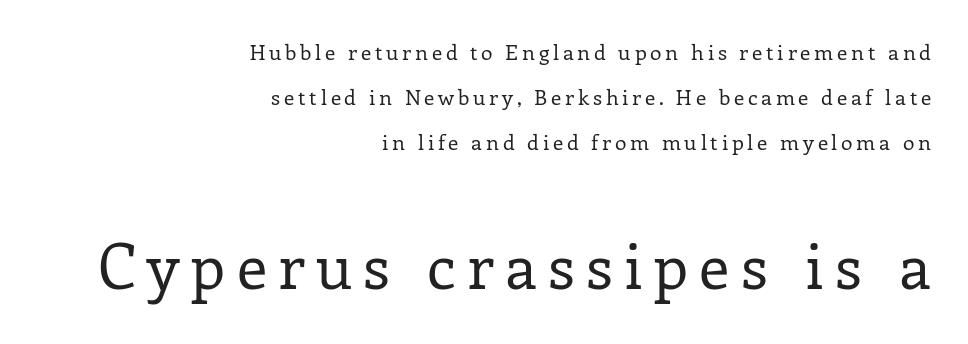
The image shows 62 px regular-weight serif type, upright; set right-aligned, loose line spacing (2.15x), not underlined; the second (bottom) block is 2.95x larger; low stroke contrast and a medium x-height.
